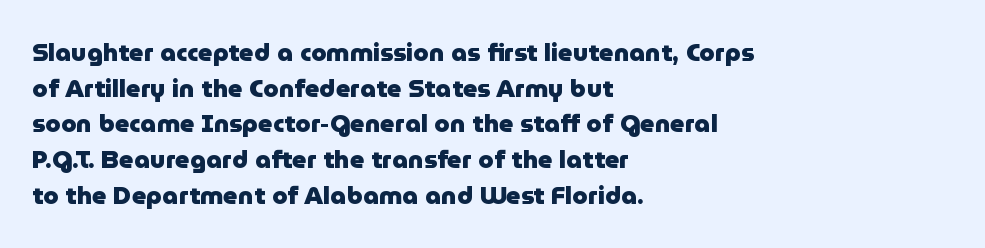
Q: Is the text bold? A: Yes.
Q: Is the text italic (slanted)? A: No, it is upright.
Q: Is the text underlined? A: No.
Q: How is the paragraph aligned? A: Left-aligned.
Q: Is the spacing between letters normal or unusually wide? A: Normal.
Q: Is the spacing between lines tight, normal or loose? A: Normal.
